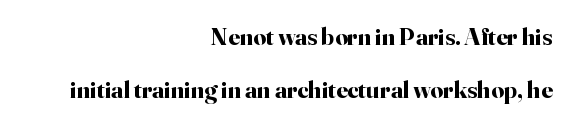
{"italic": "no", "bold": "yes", "underline": "no", "align": "right", "line_spacing": "loose", "line_spacing_ratio": 2.11, "letter_spacing": "normal", "letter_spacing_em": 0.0, "glyph_px": 25}
